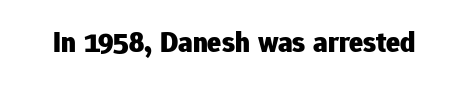
Q: Is the text bold? A: Yes.
Q: Is the text italic (slanted)? A: No, it is upright.
Q: Is the typeface a serif or a sans-serif typeface? A: Sans-serif.
Q: Is the text underlined? A: No.
Q: Is the spacing between letters normal or unusually wide? A: Normal.
Q: Width (condensed, normal, or wide)? A: Normal.
Q: Stroke contrast? A: Low.
Q: x-height? A: Medium.
Q: Monospaced? A: No.
